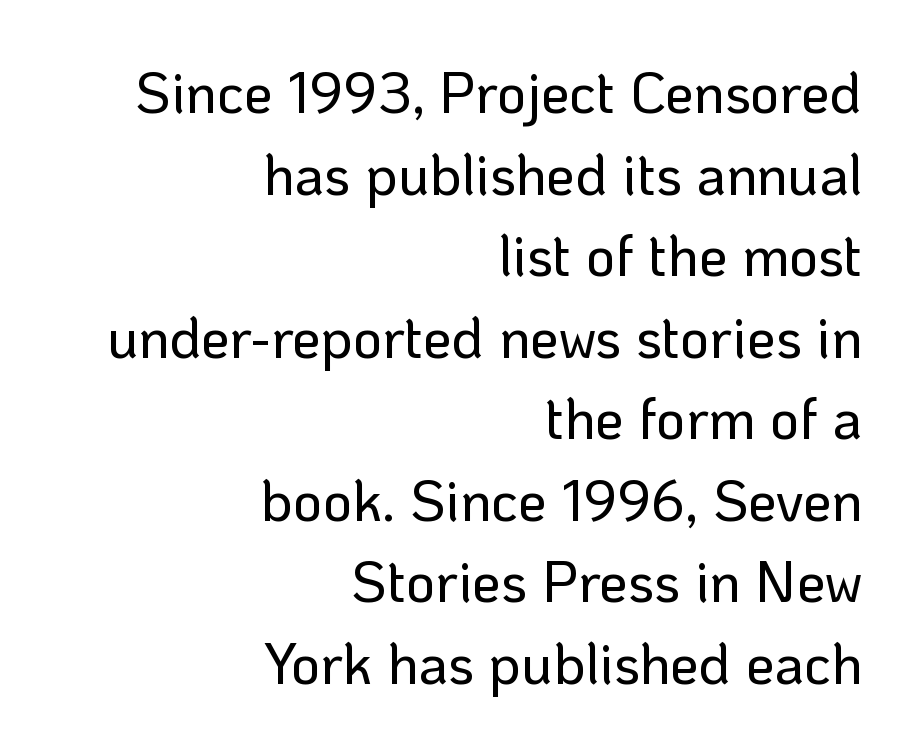
{"serif": "no", "italic": "no", "width": "normal", "stroke_contrast": "low", "x_height": "medium", "monospaced": "no", "underline": "no", "align": "right", "line_spacing": "normal", "line_spacing_ratio": 1.43, "letter_spacing": "normal", "letter_spacing_em": 0.0, "glyph_px": 57}
